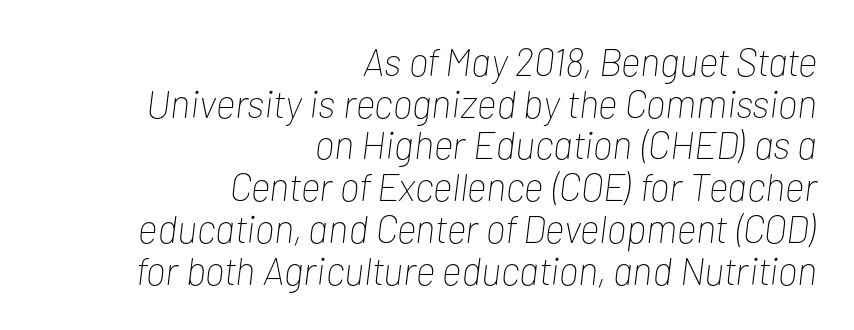
The image shows 39 px thin, condensed type, italic (leaning right); set right-aligned, tight line spacing (1.07x), normal letter spacing, not underlined; low stroke contrast and a medium x-height.
